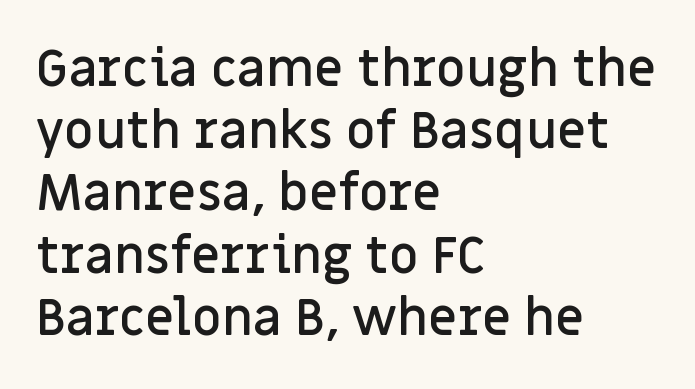
{"serif": "no", "italic": "no", "bold": "semi", "weight": "semibold", "width": "normal", "stroke_contrast": "low", "x_height": "large", "monospaced": "no", "underline": "no", "align": "left", "line_spacing_ratio": 1.22, "letter_spacing": "normal", "letter_spacing_em": 0.0, "glyph_px": 51}
